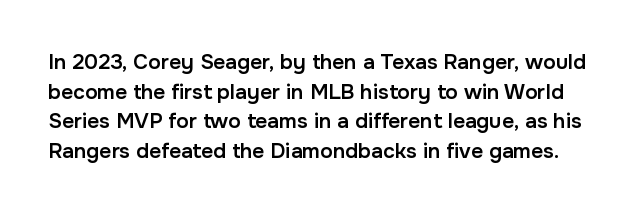
The image shows 21 px text type, upright; set normal line spacing (1.41x), normal letter spacing, not underlined.
